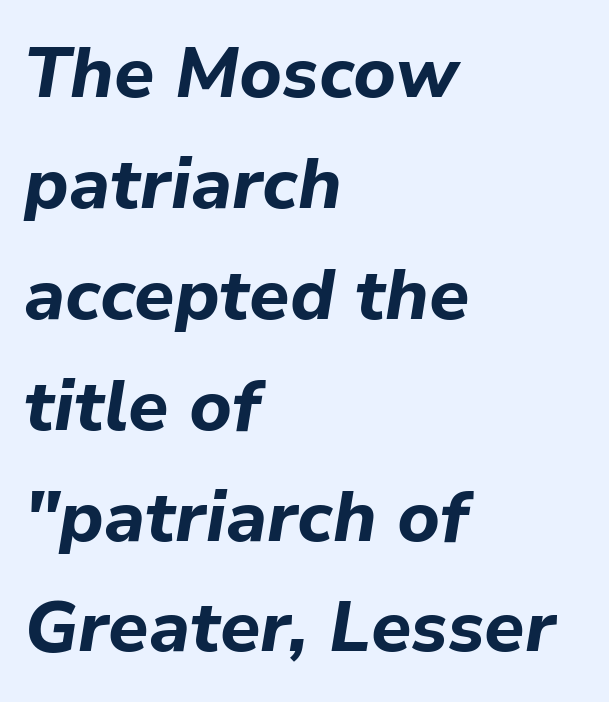
Q: Is the text bold? A: Yes.
Q: Is the text italic (slanted)? A: Yes, it leans right by about 9 degrees.
Q: Is the text underlined? A: No.
Q: How is the paragraph aligned? A: Left-aligned.
Q: Is the spacing between letters normal or unusually wide? A: Normal.
Q: Is the spacing between lines tight, normal or loose? A: Normal.
Q: Width (condensed, normal, or wide)? A: Normal.
Q: Stroke contrast? A: Low.
Q: x-height? A: Medium.
Q: Monospaced? A: No.
